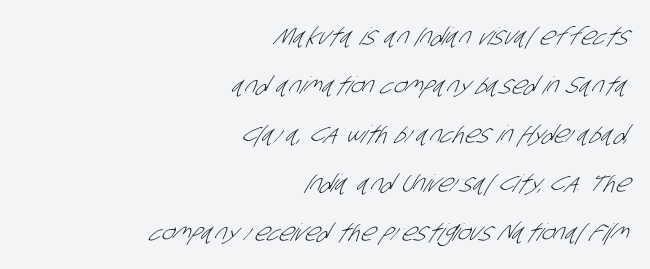
Q: Is the text bold? A: No.
Q: Is the text underlined? A: No.
Q: How is the paragraph aligned? A: Right-aligned.
Q: Is the spacing between letters normal or unusually wide? A: Normal.
Q: Is the spacing between lines tight, normal or loose? A: Loose.
